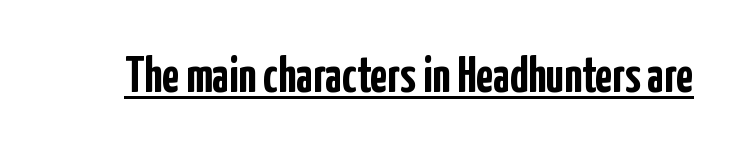
{"serif": "no", "italic": "no", "bold": "yes", "weight": "semibold", "width": "condensed", "stroke_contrast": "low", "x_height": "medium", "monospaced": "no", "underline": "yes", "letter_spacing": "normal", "letter_spacing_em": 0.0, "glyph_px": 50}
